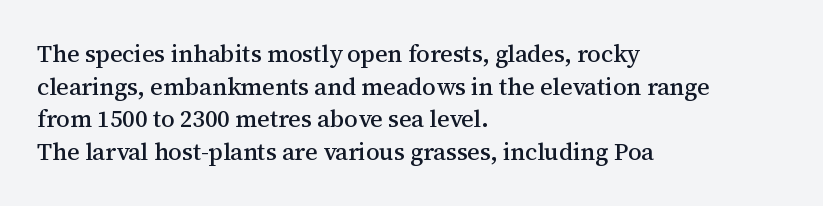
The image shows 24 px text type, upright; set left-aligned, normal line spacing (1.36x), normal letter spacing, not underlined.
